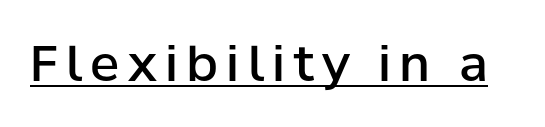
{"serif": "no", "italic": "no", "bold": "semi", "weight": "semibold", "width": "normal", "stroke_contrast": "low", "x_height": "medium", "monospaced": "no", "underline": "yes", "glyph_px": 49}
